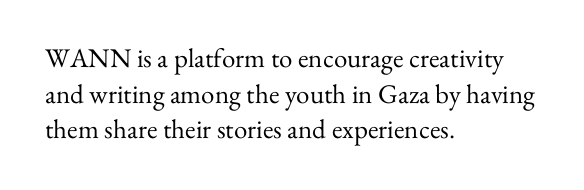
The image shows 27 px text type, upright; set left-aligned, normal line spacing (1.32x), normal letter spacing, not underlined.
